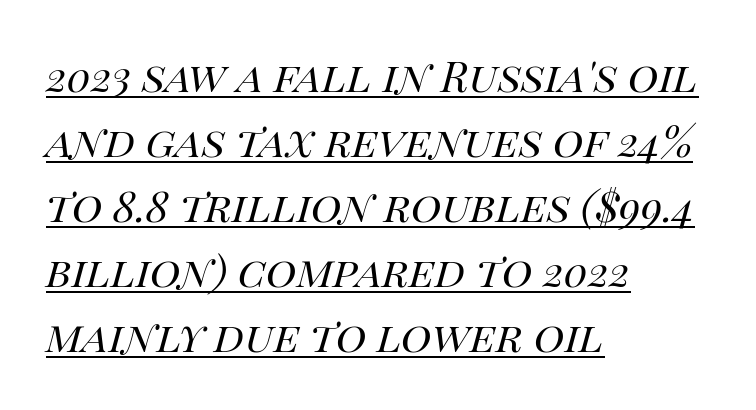
The specimen includes a rule beneath the text block's lines. Successive baselines arrive at the customary interval. Leftover space on each line is placed entirely after the last word. Caption: face not bold, strokes unweighted. This sample has the flowing, uneven cadence of proportional lettering. A typesetter would mark this as italic.
